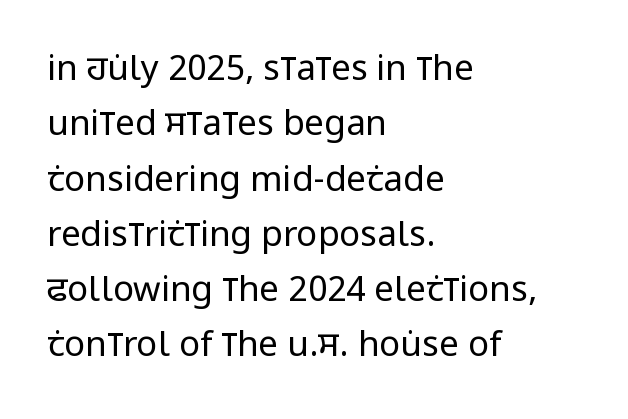
Q: Is the text bold? A: No.
Q: Is the text italic (slanted)? A: No, it is upright.
Q: Is the typeface a serif or a sans-serif typeface? A: Sans-serif.
Q: Is the text underlined? A: No.
Q: How is the paragraph aligned? A: Left-aligned.
Q: Is the spacing between letters normal or unusually wide? A: Normal.
Q: Is the spacing between lines tight, normal or loose? A: Normal.
Q: Width (condensed, normal, or wide)? A: Condensed.
Q: Stroke contrast? A: Low.
Q: x-height? A: Large.
Q: Monospaced? A: No.
